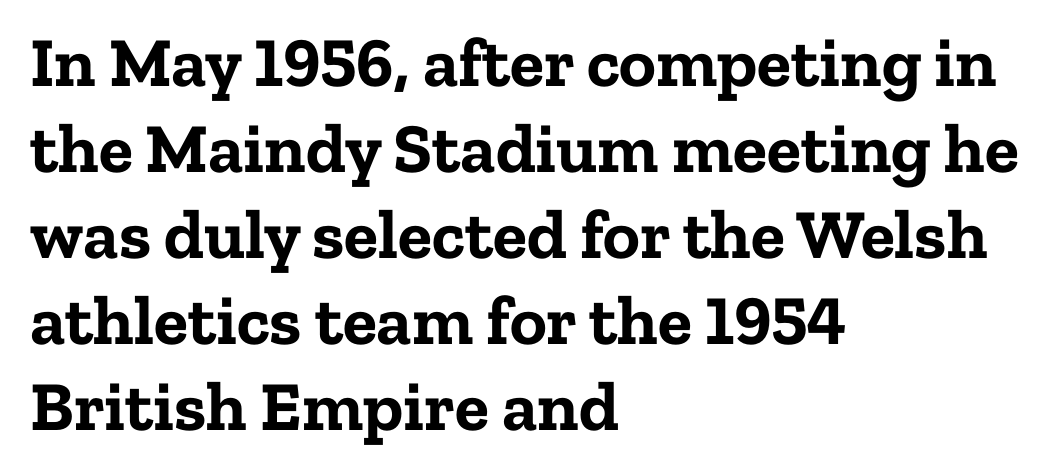
{"serif": "yes", "italic": "no", "bold": "yes", "weight": "bold", "width": "normal", "stroke_contrast": "low", "x_height": "medium", "monospaced": "no", "underline": "no", "align": "left", "line_spacing_ratio": 1.23, "letter_spacing": "normal", "letter_spacing_em": 0.0, "glyph_px": 70}
